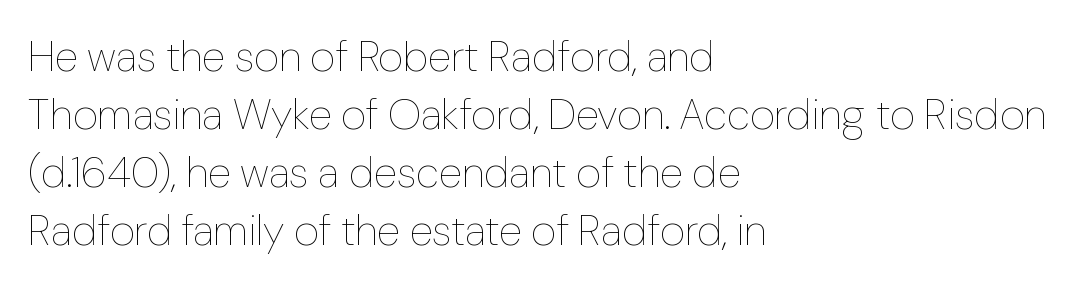
{"italic": "no", "bold": "no", "weight": "thin", "width": "normal", "stroke_contrast": "low", "x_height": "medium", "monospaced": "no", "underline": "no", "align": "left", "line_spacing": "normal", "line_spacing_ratio": 1.35, "letter_spacing": "normal", "letter_spacing_em": 0.0, "glyph_px": 43}
